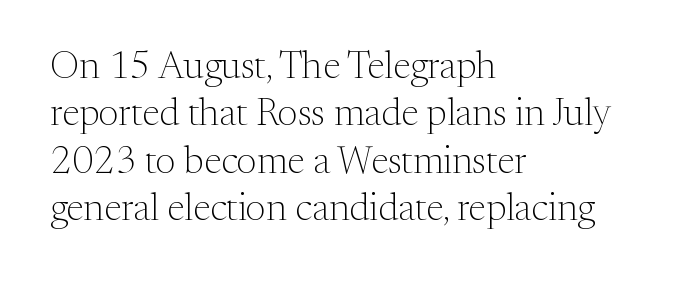
The image shows 38 px light serif type, upright; set left-aligned, normal line spacing (1.25x), normal letter spacing, not underlined; medium stroke contrast and a medium x-height.
